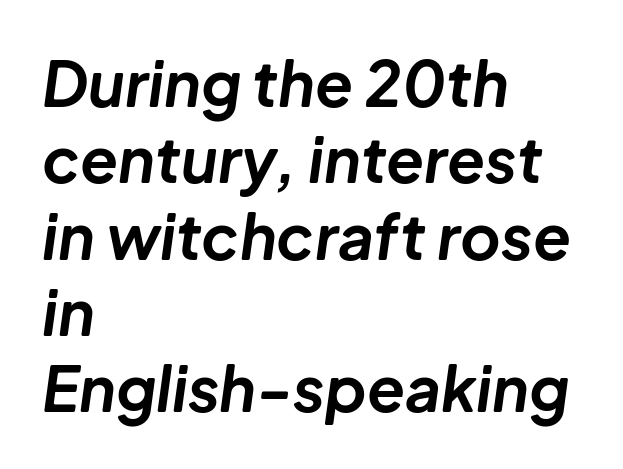
Q: Is the text bold? A: Yes.
Q: Is the text italic (slanted)? A: Yes, it leans right by about 8 degrees.
Q: Is the text underlined? A: No.
Q: How is the paragraph aligned? A: Left-aligned.
Q: Is the spacing between letters normal or unusually wide? A: Normal.
Q: Width (condensed, normal, or wide)? A: Normal.
Q: Stroke contrast? A: Low.
Q: x-height? A: Medium.
Q: Monospaced? A: No.
